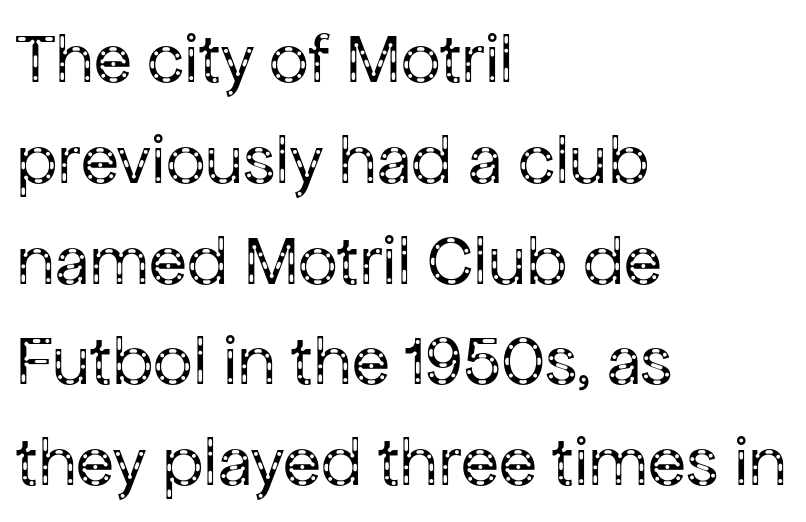
Stroke mass is kept to a normal reading level or below. Underlining? Definitely not there. Nothing unusual about the tracking: characters are spaced as the font intends. Unlike italic type, these characters show no tilt at all. One glance says typical: line gaps are just what's usual. If you drew a ruler down the left edge, every line would touch it.
